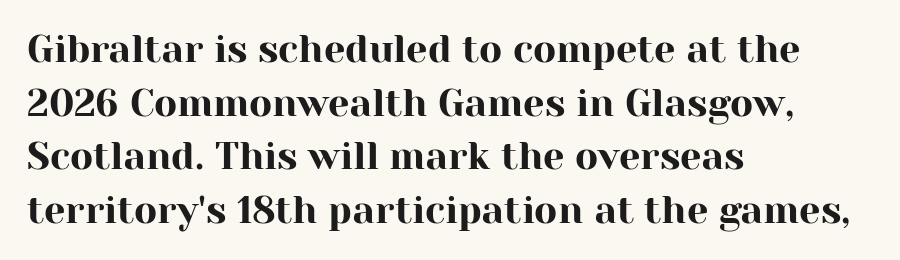
Line starts are locked; line ends wander. The gaps between neighbouring characters are ordinary and unremarkable. Do the characters align in a grid? No, the font is proportional. The type sits square on the baseline with zero lean.
